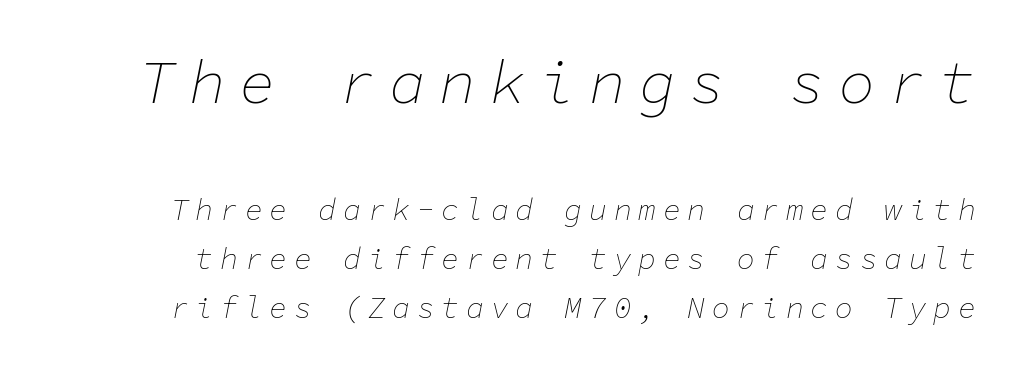
Q: Is the text bold? A: No.
Q: Is the text italic (slanted)? A: Yes, it leans right by about 11 degrees.
Q: Is the text underlined? A: No.
Q: Is the spacing between letters normal or unusually wide? A: Unusually wide.
Q: Is the spacing between lines tight, normal or loose? A: Normal.
Q: Which block of text is set in a larger size, the first (top) or the second (bottom)? A: The first (top) one.
Q: Width (condensed, normal, or wide)? A: Normal.
Q: Stroke contrast? A: Low.
Q: x-height? A: Medium.
Q: Monospaced? A: Yes.
